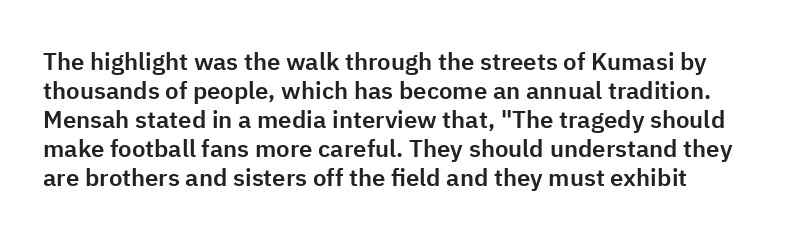
{"italic": "no", "underline": "no", "line_spacing_ratio": 1.21, "letter_spacing": "normal", "letter_spacing_em": 0.0, "glyph_px": 24}
